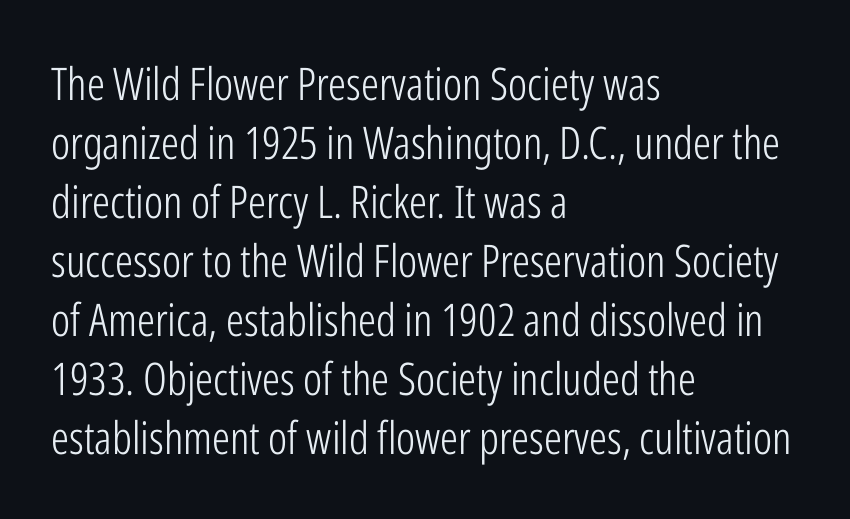
The image shows 45 px light, condensed sans-serif type, upright; set left-aligned, normal line spacing (1.31x), normal letter spacing, not underlined; low stroke contrast and a medium x-height.
